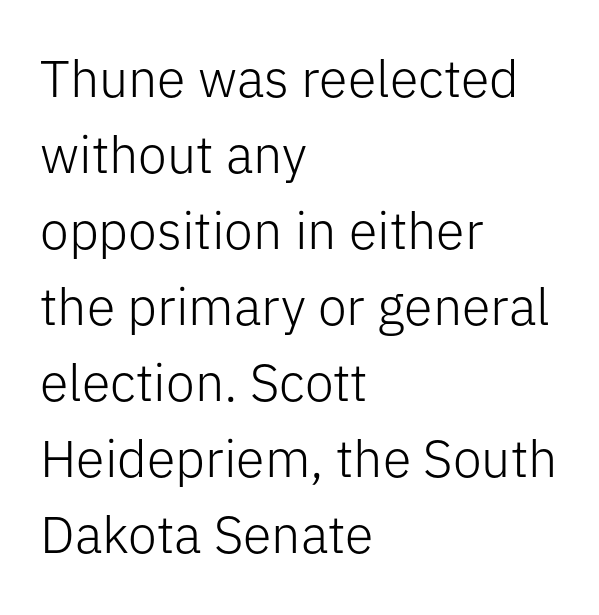
{"serif": "no", "italic": "no", "bold": "no", "weight": "light", "width": "normal", "stroke_contrast": "low", "x_height": "medium", "monospaced": "no", "underline": "no", "align": "left", "line_spacing": "normal", "line_spacing_ratio": 1.46, "letter_spacing": "normal", "letter_spacing_em": 0.0, "glyph_px": 52}
